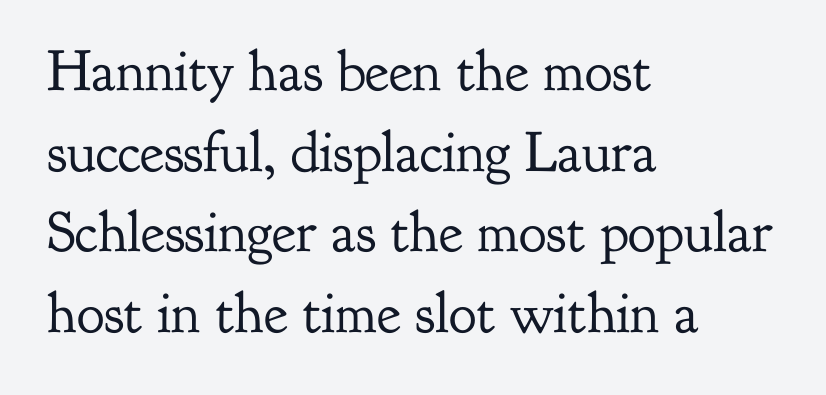
Q: Is the text bold? A: No.
Q: Is the text italic (slanted)? A: No, it is upright.
Q: Is the typeface a serif or a sans-serif typeface? A: Serif.
Q: Is the text underlined? A: No.
Q: How is the paragraph aligned? A: Left-aligned.
Q: Is the spacing between letters normal or unusually wide? A: Normal.
Q: Is the spacing between lines tight, normal or loose? A: Normal.
Q: Width (condensed, normal, or wide)? A: Normal.
Q: Stroke contrast? A: Low.
Q: x-height? A: Small.
Q: Monospaced? A: No.
